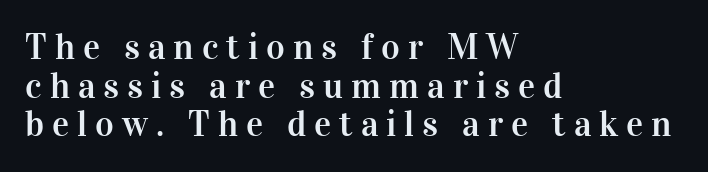
Italic? Not at all — the glyphs are vertical. Summary of vertical rhythm: compact, with narrow interline spacing. Substantial extra tracking has been applied to these lines. Note the varied advance widths — an 'i' is clearly narrower than an 'm'.
